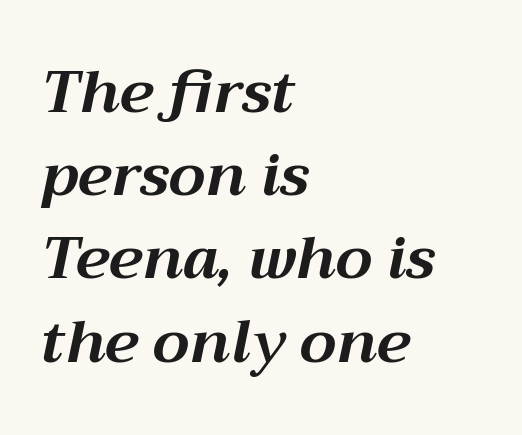
Q: Is the text bold? A: Yes.
Q: Is the text italic (slanted)? A: Yes, it leans right by about 12 degrees.
Q: Is the text underlined? A: No.
Q: How is the paragraph aligned? A: Left-aligned.
Q: Is the spacing between letters normal or unusually wide? A: Normal.
Q: Is the spacing between lines tight, normal or loose? A: Normal.
Q: Width (condensed, normal, or wide)? A: Normal.
Q: Stroke contrast? A: Medium.
Q: x-height? A: Medium.
Q: Monospaced? A: No.
